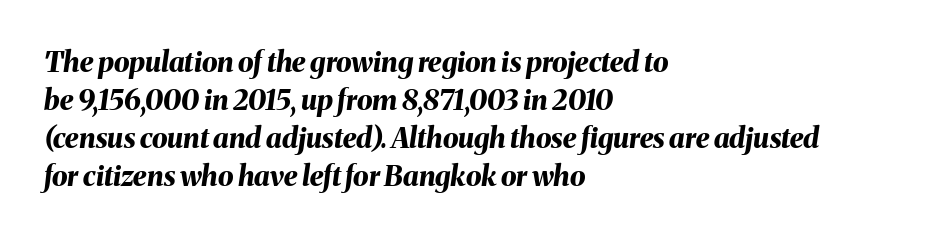
{"italic": "yes", "lean": "right", "slant_degrees": 8, "bold": "yes", "weight": "bold", "width": "normal", "stroke_contrast": "medium", "x_height": "medium", "monospaced": "no", "underline": "no", "align": "left", "line_spacing": "normal", "line_spacing_ratio": 1.36, "letter_spacing": "normal", "letter_spacing_em": 0.0, "glyph_px": 28}
